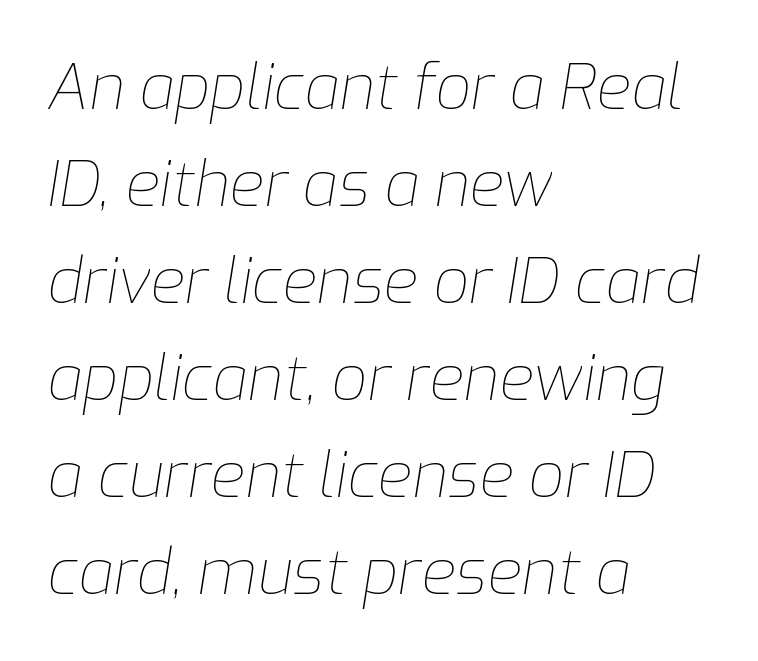
Q: Is the text bold? A: No.
Q: Is the text italic (slanted)? A: Yes, it leans right by about 9 degrees.
Q: Is the text underlined? A: No.
Q: How is the paragraph aligned? A: Left-aligned.
Q: Is the spacing between letters normal or unusually wide? A: Normal.
Q: Is the spacing between lines tight, normal or loose? A: Normal.
Q: Width (condensed, normal, or wide)? A: Normal.
Q: Stroke contrast? A: Low.
Q: x-height? A: Medium.
Q: Monospaced? A: No.
